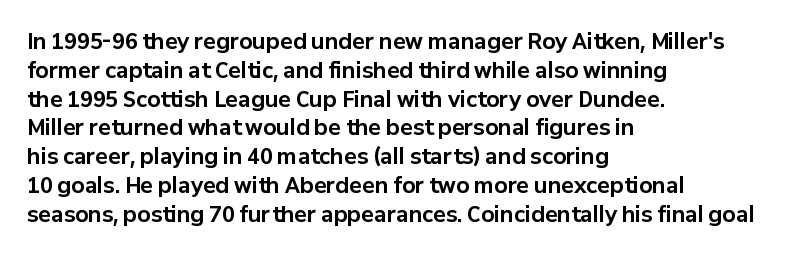
Q: Is the text bold? A: Yes.
Q: Is the text italic (slanted)? A: No, it is upright.
Q: Is the text underlined? A: No.
Q: How is the paragraph aligned? A: Left-aligned.
Q: Is the spacing between letters normal or unusually wide? A: Normal.
Q: Is the spacing between lines tight, normal or loose? A: Normal.
